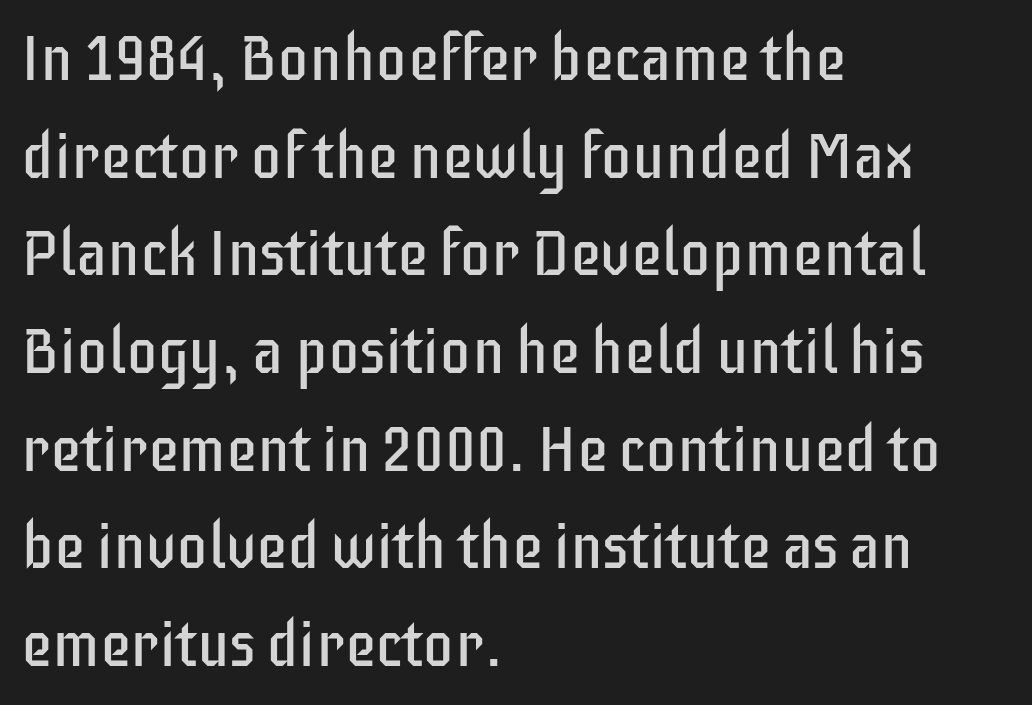
{"serif": "no", "italic": "no", "bold": "no", "weight": "regular", "width": "condensed", "stroke_contrast": "low", "x_height": "large", "monospaced": "no", "underline": "no", "align": "left", "line_spacing": "normal", "line_spacing_ratio": 1.55, "letter_spacing": "normal", "letter_spacing_em": 0.0, "glyph_px": 63}
